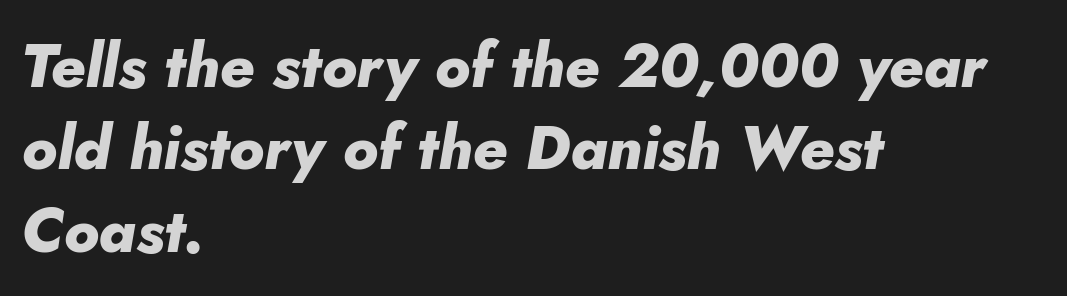
Characters follow at the spacing the type designer built in. A typesetter would call this proportional, since set widths differ per character. Clear beneath every line of the passage. Successive baselines arrive at the customary interval. Emphasis by weight is at full strength: bold. The lettering tilts uniformly, giving the passage an italic look.
